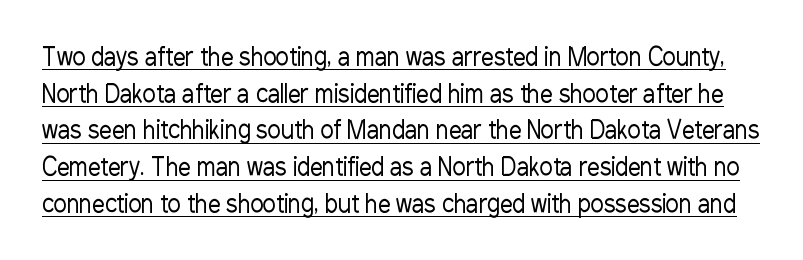
Q: Is the text bold? A: No.
Q: Is the text italic (slanted)? A: No, it is upright.
Q: Is the text underlined? A: Yes.
Q: Is the spacing between letters normal or unusually wide? A: Normal.
Q: Is the spacing between lines tight, normal or loose? A: Normal.
